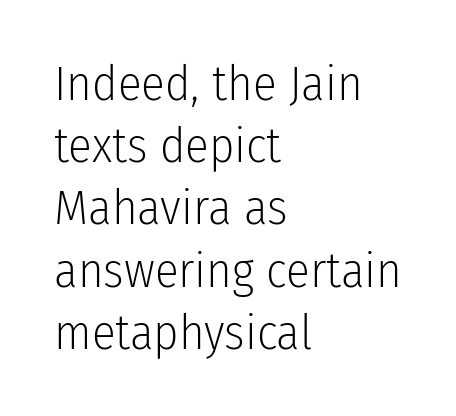
{"serif": "no", "italic": "no", "bold": "no", "weight": "light", "width": "condensed", "stroke_contrast": "low", "x_height": "medium", "monospaced": "no", "underline": "no", "align": "left", "line_spacing": "normal", "line_spacing_ratio": 1.27, "letter_spacing": "normal", "letter_spacing_em": 0.0, "glyph_px": 49}
